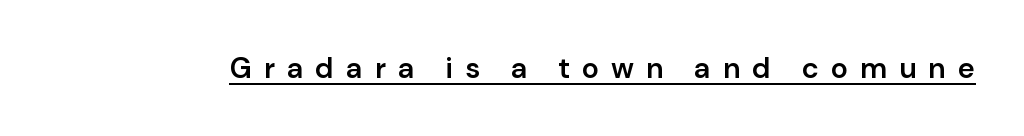
The image shows 29 px semibold sans-serif type, upright; set unusually wide letter spacing (+0.41 em), underlined; low stroke contrast and a medium x-height.
